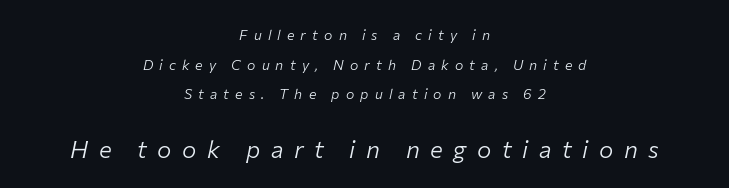
The image shows 24 px text type, italic (leaning right); set centered, loose line spacing (2.11x), unusually wide letter spacing (+0.44 em), not underlined; the second (bottom) block is 1.71x larger.
